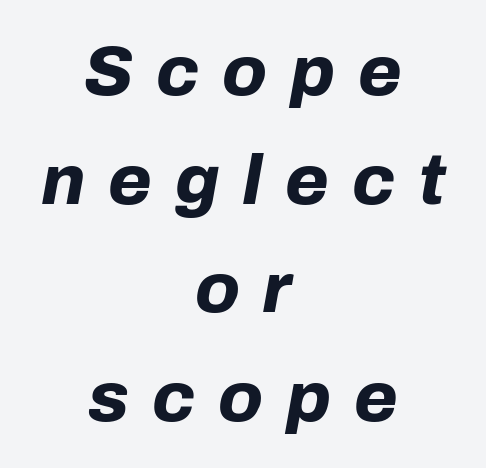
The image shows 71 px bold type, italic (leaning right); set centered, normal line spacing (1.53x), unusually wide letter spacing (+0.32 em), not underlined; low stroke contrast and a medium x-height.
